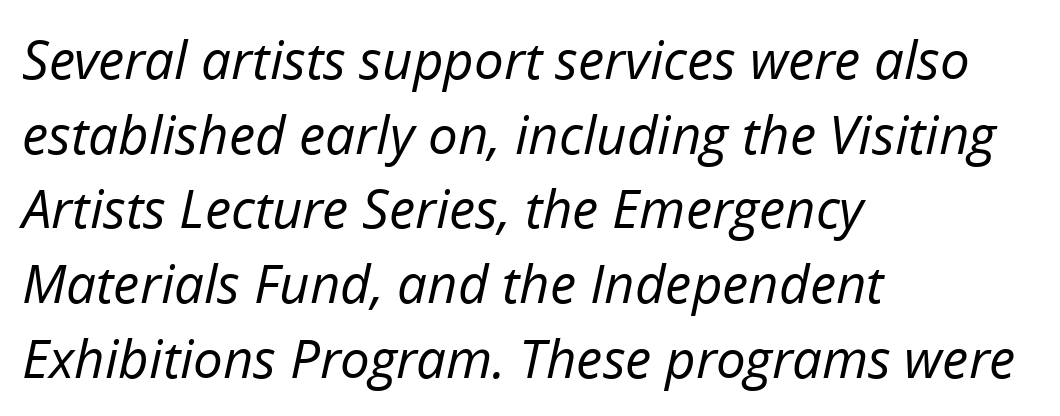
Q: Is the text bold? A: No.
Q: Is the text italic (slanted)? A: Yes, it leans right by about 12 degrees.
Q: Is the text underlined? A: No.
Q: How is the paragraph aligned? A: Left-aligned.
Q: Is the spacing between letters normal or unusually wide? A: Normal.
Q: Is the spacing between lines tight, normal or loose? A: Normal.
Q: Width (condensed, normal, or wide)? A: Normal.
Q: Stroke contrast? A: Low.
Q: x-height? A: Medium.
Q: Monospaced? A: No.
